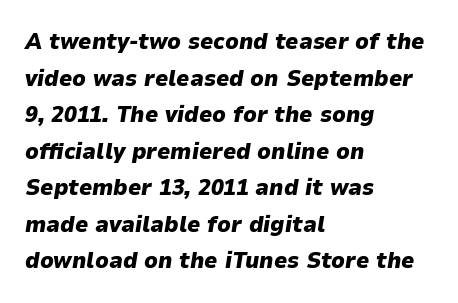
Descender tails drop into unmarked territory. Its strokes are broad and dark, the hallmark of bold type. Evenly set lines give the paragraph a standard silhouette. Between one letter and the next there's only the usual sliver of space. You can tell it's italic because the verticals aren't actually vertical. The lines in this sample share a left origin and differ only in where they stop.
